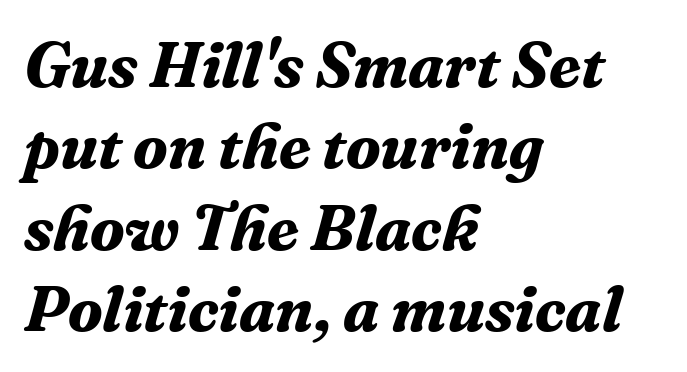
{"serif": "yes", "italic": "yes", "lean": "right", "slant_degrees": 16, "bold": "yes", "weight": "bold", "width": "normal", "stroke_contrast": "medium", "x_height": "medium", "monospaced": "no", "underline": "no", "align": "left", "line_spacing": "normal", "line_spacing_ratio": 1.27, "letter_spacing": "normal", "letter_spacing_em": 0.0, "glyph_px": 64}
